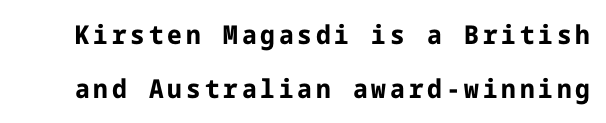
The image shows 26 px bold type, upright; set loose line spacing (2.09x), not underlined.
